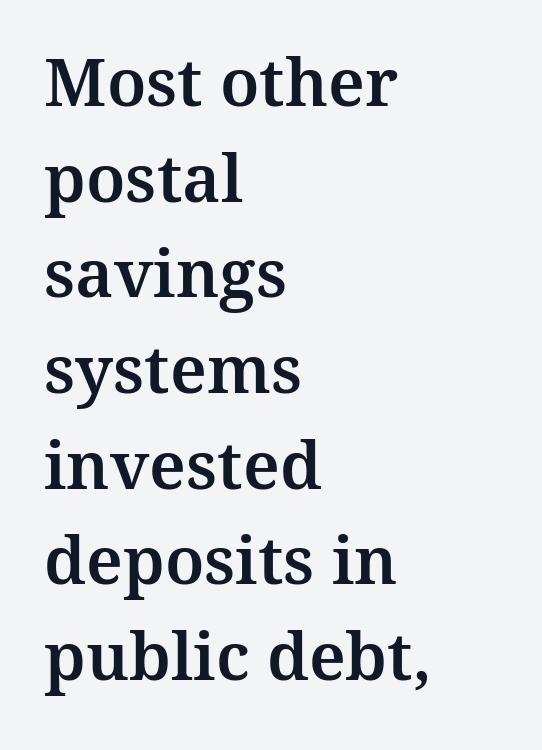
The image shows 66 px serif type, upright; set left-aligned, normal line spacing (1.45x), normal letter spacing, not underlined; medium stroke contrast and a medium x-height.
